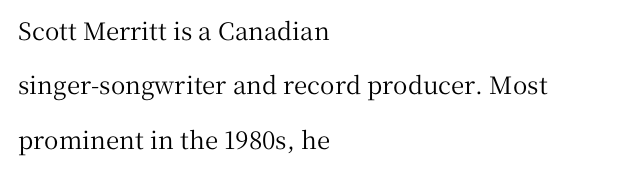
{"italic": "no", "underline": "no", "align": "left", "line_spacing": "loose", "line_spacing_ratio": 2.27, "letter_spacing": "normal", "letter_spacing_em": 0.0, "glyph_px": 24}
